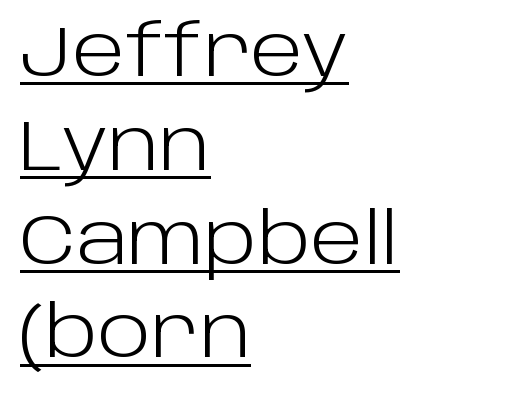
Beneath each row of characters lies a ruled line. A typesetter would call this zero additional tracking. Are there feet on the stems? There aren't — it's a sans. Unbolded letterforms with no extra heft. The space between consecutive lines is moderate. Alignment: flush left.
